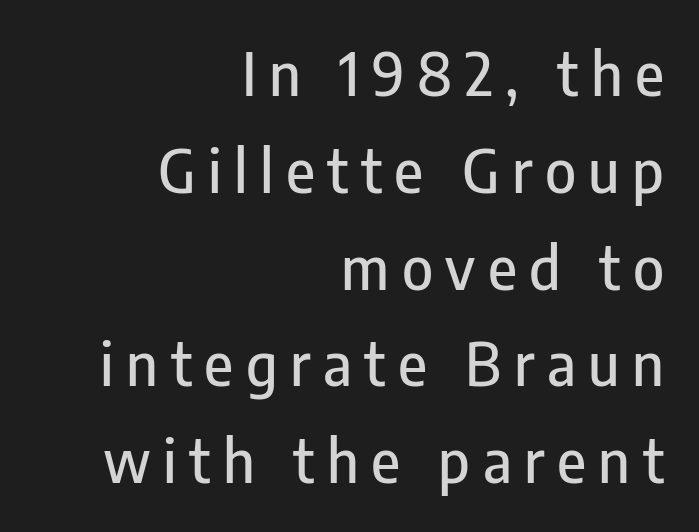
{"serif": "no", "italic": "no", "width": "condensed", "stroke_contrast": "low", "x_height": "medium", "monospaced": "no", "underline": "no", "align": "right", "line_spacing": "normal", "line_spacing_ratio": 1.64, "letter_spacing": "wide", "letter_spacing_em": 0.21, "glyph_px": 59}
